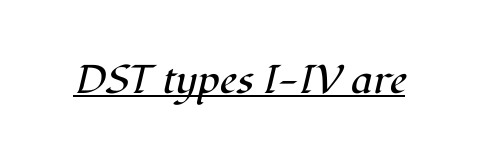
Q: Is the text bold? A: No.
Q: Is the text italic (slanted)? A: Yes, it leans right by about 12 degrees.
Q: Is the typeface a serif or a sans-serif typeface? A: Serif.
Q: Is the text underlined? A: Yes.
Q: Is the spacing between letters normal or unusually wide? A: Normal.
Q: Width (condensed, normal, or wide)? A: Normal.
Q: Stroke contrast? A: High.
Q: x-height? A: Medium.
Q: Monospaced? A: No.
